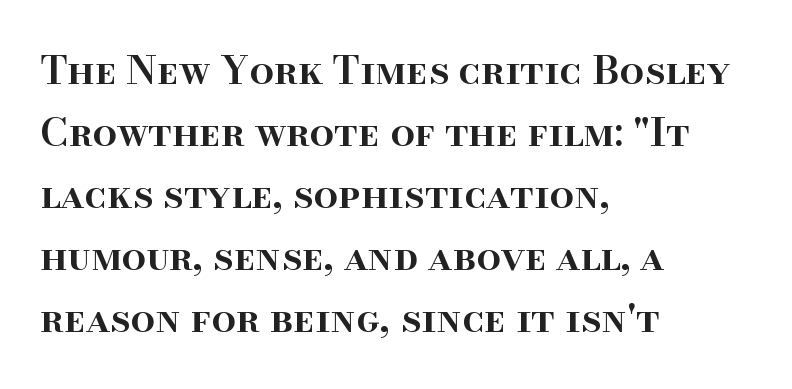
Bold? Not quite — semibold, heavier than regular but stopping short. Is the letter spacing exaggerated? No — it looks like the ordinary default. The space beneath each line is pristine and unruled. The rendering uses natural spacing where letterforms have individual widths.
